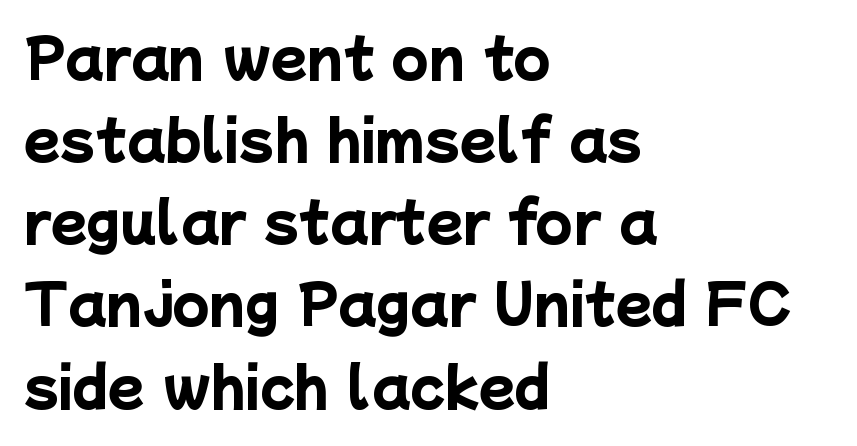
This is sans-serif lettering, the kind often seen on screens and signage. The face used here is rendered with its standard letterfit. These lines are rendered in a variable-pitch font. The area under the type is left untouched. Layout note: lines flush left.
